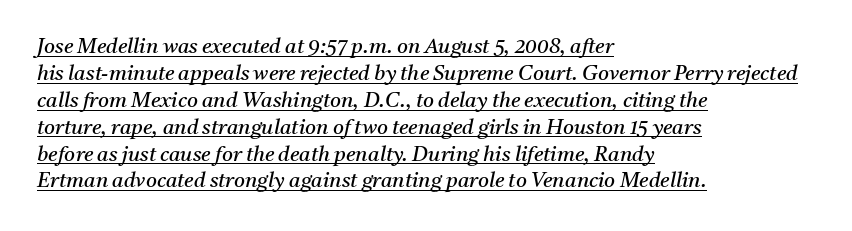
Characters follow at the spacing the type designer built in. Yep, that's italic — everything's leaning. Has an underline been added? It has. No chunkiness to these letters — they're not bold. Regular leading.
